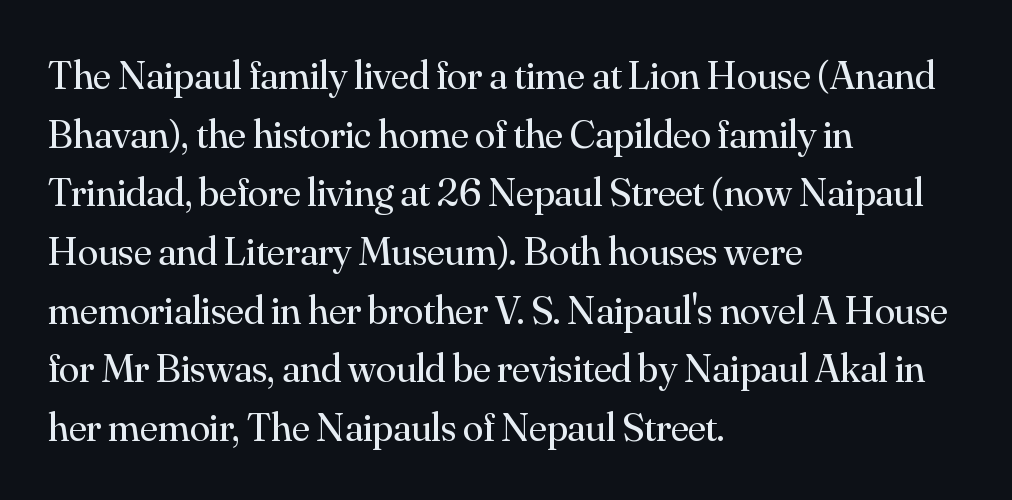
The image shows 41 px regular-weight serif type, upright; set left-aligned, normal line spacing (1.43x), normal letter spacing, not underlined; medium stroke contrast and a small x-height.
